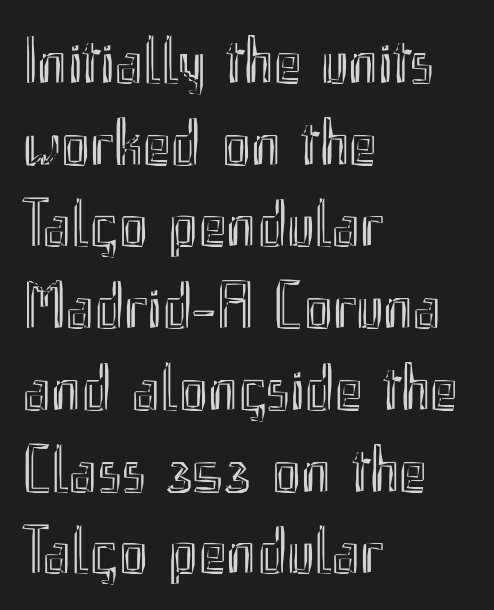
Q: Is the text italic (slanted)? A: No, it is upright.
Q: Is the text underlined? A: No.
Q: How is the paragraph aligned? A: Left-aligned.
Q: Is the spacing between letters normal or unusually wide? A: Normal.
Q: Width (condensed, normal, or wide)? A: Condensed.
Q: x-height? A: Small.
Q: Monospaced? A: No.
